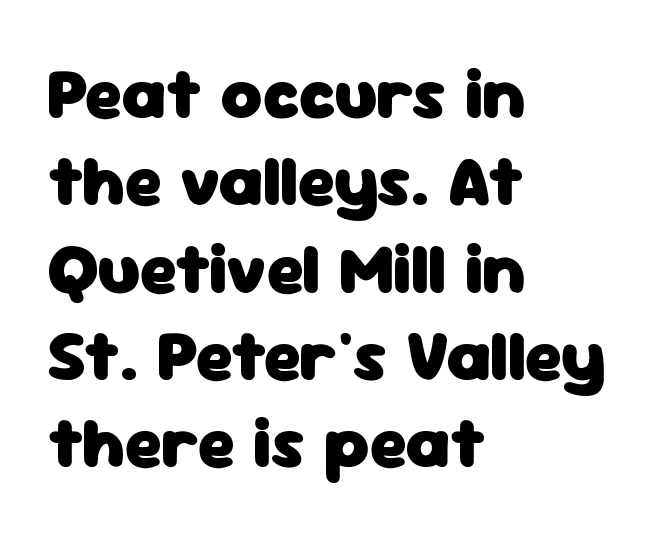
{"serif": "no", "italic": "no", "bold": "yes", "weight": "heavy", "width": "normal", "stroke_contrast": "low", "x_height": "medium", "monospaced": "no", "underline": "no", "align": "left", "line_spacing_ratio": 1.23, "letter_spacing": "normal", "letter_spacing_em": 0.0, "glyph_px": 71}
